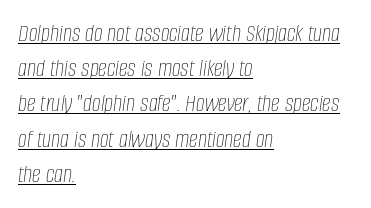
Regarding leading, the lines here are spaced in the standard way. The passage shown is not bold in any degree. This sample uses plain, unmodified letter spacing. You can see a thin bar hugging the bottom of the glyphs. Teacher's note: observe the even left margin — that is flush-left alignment. Characters are canted at an angle relative to the baseline's perpendicular.
